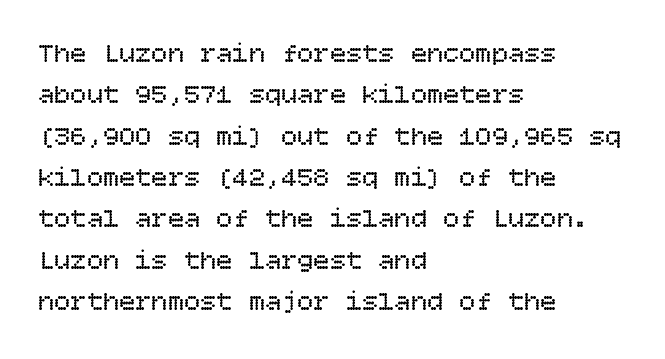
{"italic": "no", "bold": "no", "underline": "no", "align": "left", "line_spacing": "normal", "line_spacing_ratio": 1.53, "letter_spacing": "normal", "letter_spacing_em": 0.0, "glyph_px": 27}
